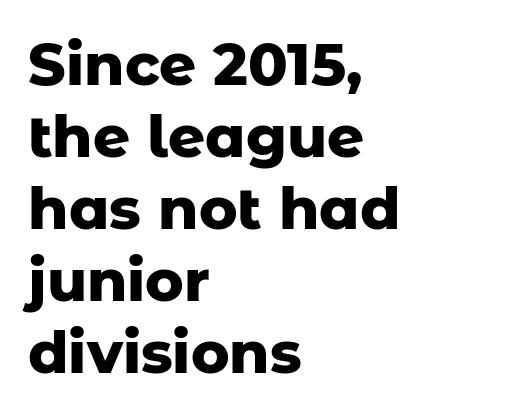
The image shows 58 px heavy sans-serif type, upright; set left-aligned, line spacing 1.24x, normal letter spacing, not underlined; low stroke contrast and a medium x-height.
